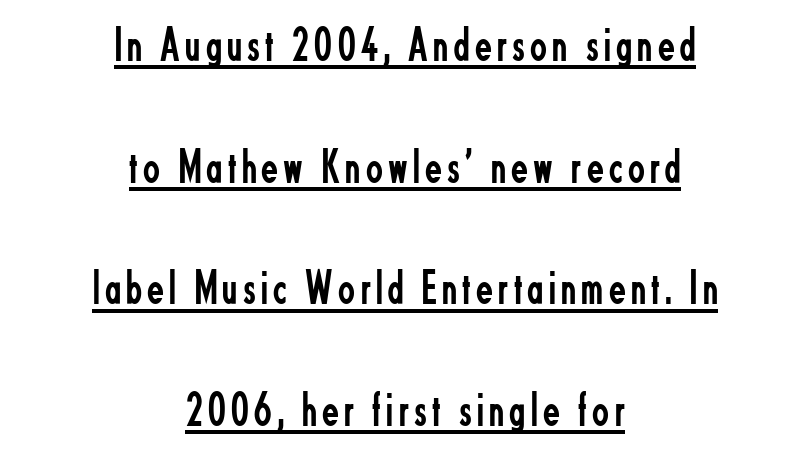
The glyphs are accompanied by a horizontal stroke just below them. I'd call this a sans setting — the letters go barefoot. Counters stay open thanks to moderate or lighter strokes. A typesetter would call this leading open, well beyond the default.
